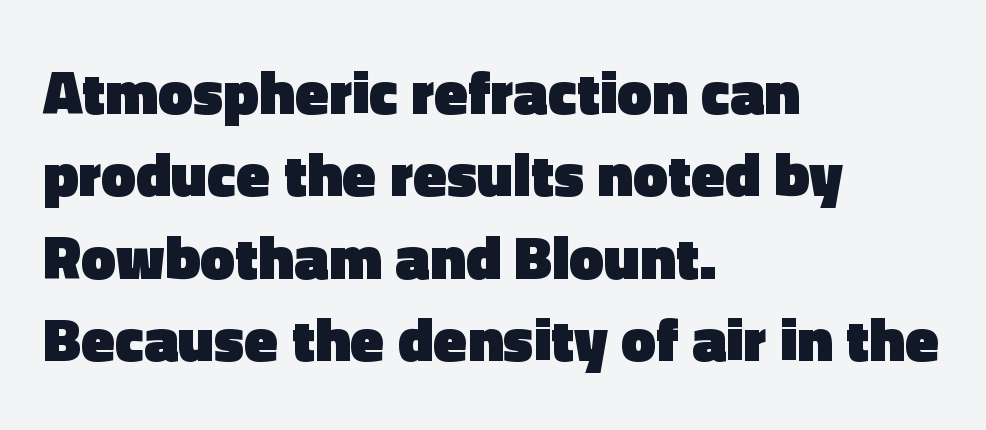
Q: Is the text bold? A: Yes.
Q: Is the text italic (slanted)? A: No, it is upright.
Q: Is the typeface a serif or a sans-serif typeface? A: Sans-serif.
Q: Is the text underlined? A: No.
Q: How is the paragraph aligned? A: Left-aligned.
Q: Is the spacing between letters normal or unusually wide? A: Normal.
Q: Is the spacing between lines tight, normal or loose? A: Normal.
Q: Width (condensed, normal, or wide)? A: Normal.
Q: x-height? A: Medium.
Q: Monospaced? A: No.
